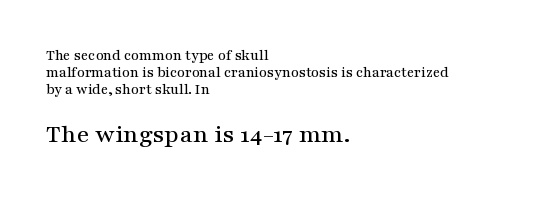
Q: Is the text italic (slanted)? A: No, it is upright.
Q: Is the text underlined? A: No.
Q: How is the paragraph aligned? A: Left-aligned.
Q: Is the spacing between letters normal or unusually wide? A: Normal.
Q: Is the spacing between lines tight, normal or loose? A: Tight.
Q: Which block of text is set in a larger size, the first (top) or the second (bottom)? A: The second (bottom) one.
